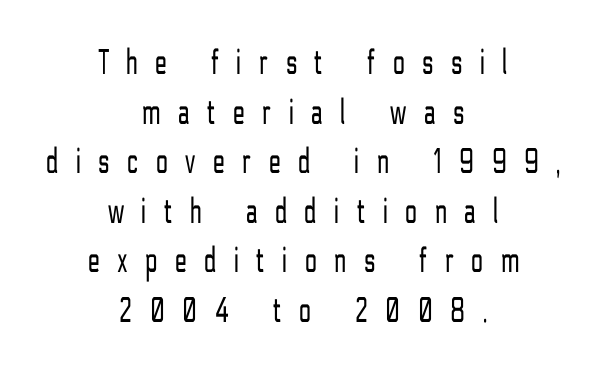
{"serif": "no", "italic": "no", "bold": "no", "weight": "light", "width": "condensed", "stroke_contrast": "low", "x_height": "medium", "monospaced": "no", "underline": "no", "align": "center", "line_spacing": "normal", "line_spacing_ratio": 1.34, "letter_spacing": "wide", "letter_spacing_em": 0.49, "glyph_px": 37}
